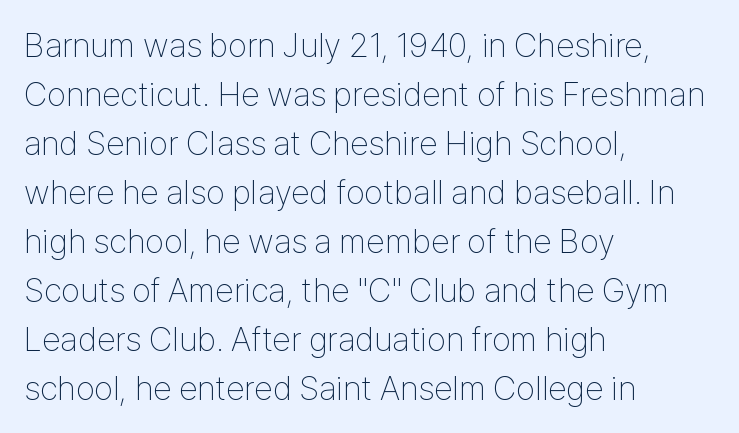
{"serif": "no", "italic": "no", "bold": "no", "weight": "thin", "width": "condensed", "stroke_contrast": "low", "x_height": "medium", "monospaced": "no", "underline": "no", "align": "left", "line_spacing": "normal", "line_spacing_ratio": 1.44, "letter_spacing": "normal", "letter_spacing_em": 0.0, "glyph_px": 34}
